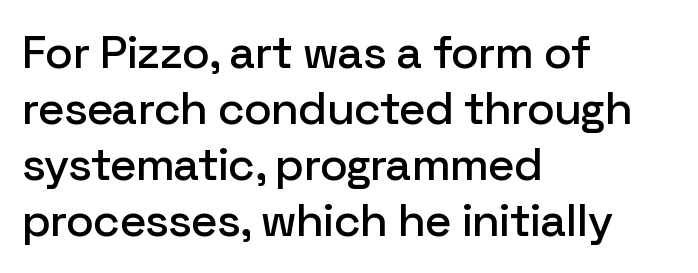
Proportional: the letters do not fall into vertical columns. The words here are not underlined. Italic? Not at all — the glyphs are vertical. The glyphs in this specimen are sans serif. Standard letterfit; no display-style spreading of the glyphs.
